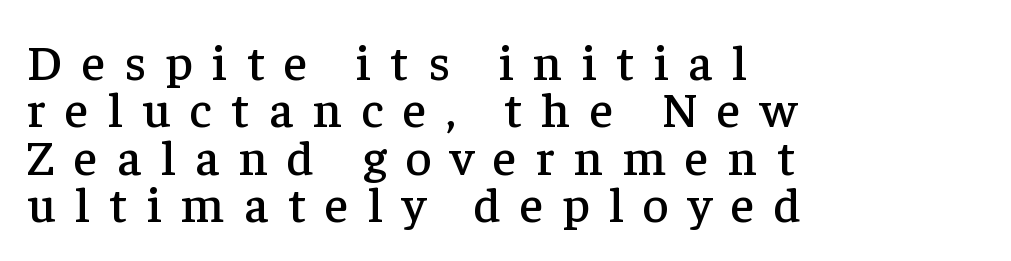
Posture: straight, roman, zero tilt. The foot of each line stays bare and open. These lines huddle together more closely than default settings would place them. Notice how the passage keeps a crisp vertical edge on the left only. This sample uses expanded letter spacing, leaving extra air between glyphs. Is this a fixed-width face? No — the glyphs have proportional, varying widths.
